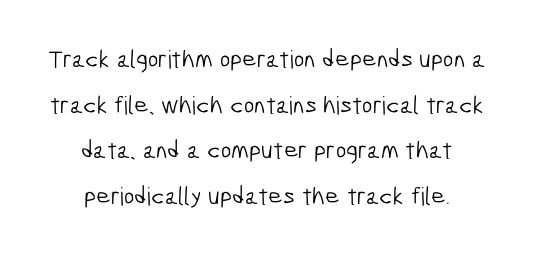
{"bold": "no", "underline": "no", "align": "center", "line_spacing_ratio": 1.83, "letter_spacing": "normal", "letter_spacing_em": 0.0, "glyph_px": 25}
